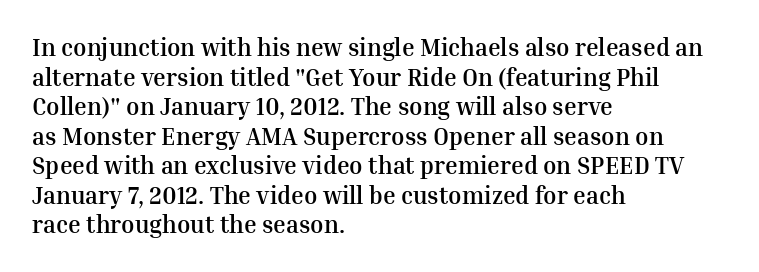
{"italic": "no", "bold": "yes", "underline": "no", "align": "left", "line_spacing_ratio": 1.23, "letter_spacing": "normal", "letter_spacing_em": 0.0, "glyph_px": 24}
